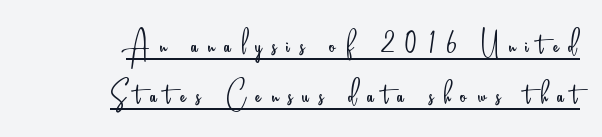
The image shows 39 px light, condensed sans-serif type; set right-aligned, normal line spacing (1.29x), unusually wide letter spacing (+0.26 em), underlined; low stroke contrast and a small x-height.
